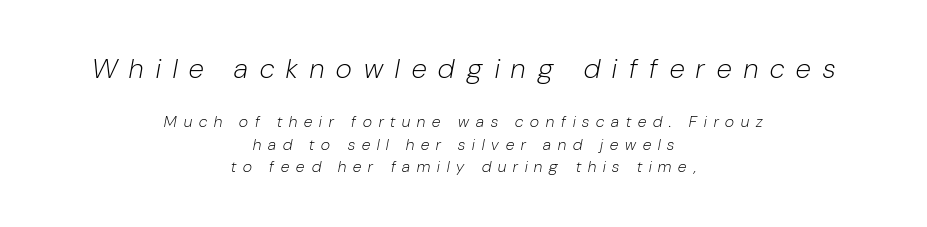
{"italic": "yes", "lean": "right", "slant_degrees": 10, "bold": "no", "weight": "light", "width": "condensed", "stroke_contrast": "low", "x_height": "medium", "monospaced": "no", "underline": "no", "align": "center", "line_spacing": "normal", "line_spacing_ratio": 1.39, "letter_spacing": "wide", "letter_spacing_em": 0.44, "larger_block": "first", "size_ratio": 1.75, "glyph_px": 28}
